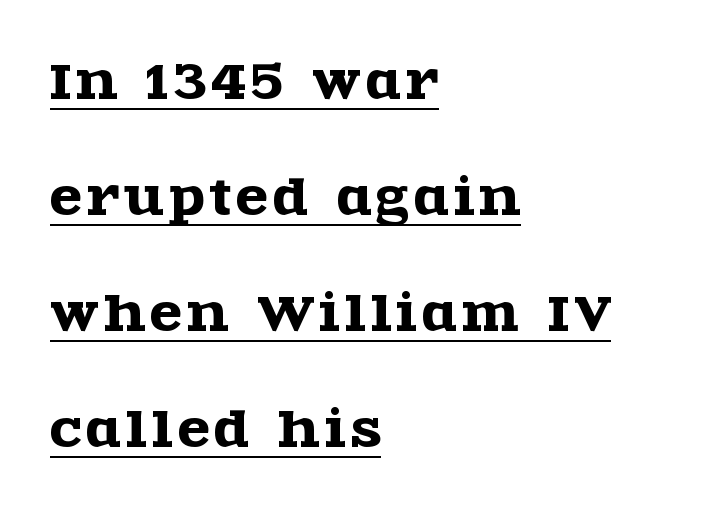
Do the characters align in a grid? No, the font is proportional. The type sits square on the baseline with zero lean. Does the copy run flush right? No — it runs flush left. The vertical gap from one line to the next is large.
